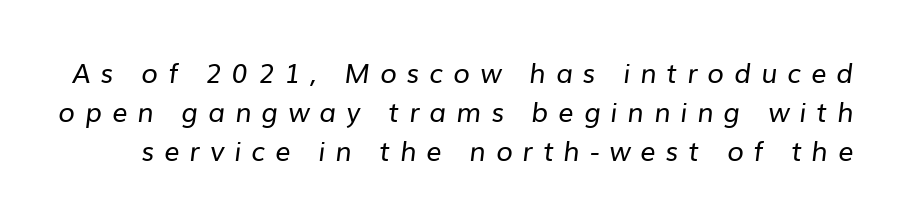
{"bold": "no", "underline": "no", "line_spacing": "normal", "line_spacing_ratio": 1.45, "letter_spacing": "wide", "letter_spacing_em": 0.37, "glyph_px": 27}
